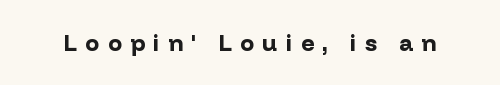
Tracking value appears strongly positive — letters spread wide. The type sits square on the baseline with zero lean. The baseline area is clear. Pretty heavy lettering here — definitely bold.
